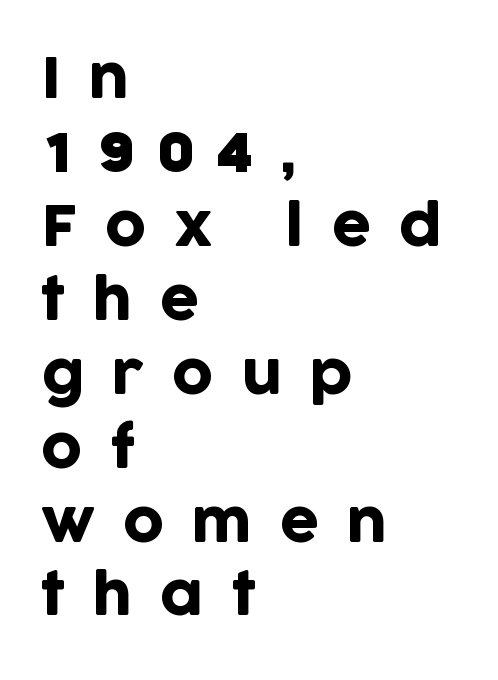
Q: Is the text italic (slanted)? A: No, it is upright.
Q: Is the typeface a serif or a sans-serif typeface? A: Sans-serif.
Q: Is the text underlined? A: No.
Q: How is the paragraph aligned? A: Left-aligned.
Q: Is the spacing between letters normal or unusually wide? A: Unusually wide.
Q: Is the spacing between lines tight, normal or loose? A: Normal.
Q: Width (condensed, normal, or wide)? A: Normal.
Q: Stroke contrast? A: Low.
Q: x-height? A: Large.
Q: Monospaced? A: No.
